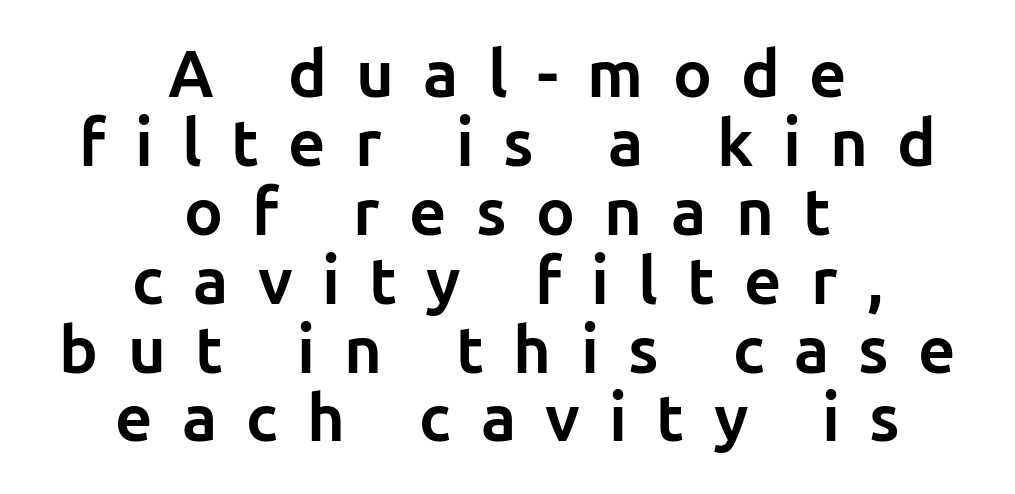
The image shows 65 px bold sans-serif type, upright; set centered, tight line spacing (1.06x), unusually wide letter spacing (+0.45 em), not underlined; low stroke contrast and a medium x-height.
